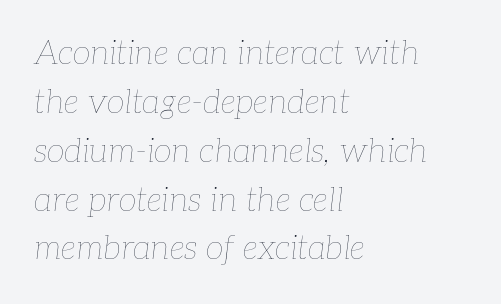
The image shows 33 px thin type, italic (leaning right); set left-aligned, normal line spacing (1.48x), normal letter spacing, not underlined; low stroke contrast and a medium x-height.
